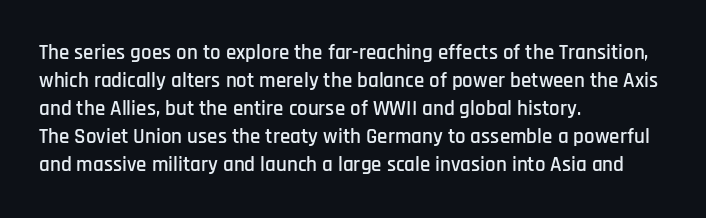
{"italic": "no", "underline": "no", "align": "left", "line_spacing": "normal", "line_spacing_ratio": 1.33, "letter_spacing": "normal", "letter_spacing_em": 0.0, "glyph_px": 21}
